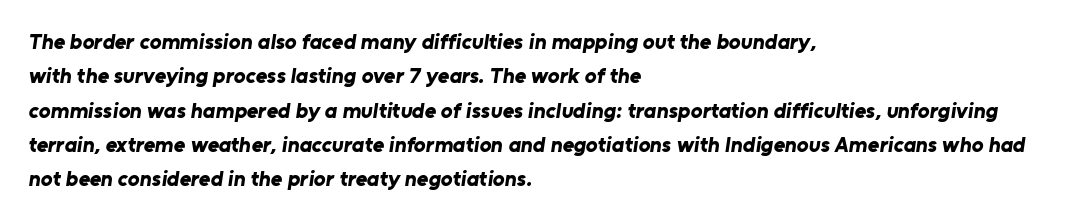
Q: Is the text bold? A: Yes.
Q: Is the text underlined? A: No.
Q: How is the paragraph aligned? A: Left-aligned.
Q: Is the spacing between letters normal or unusually wide? A: Normal.
Q: Is the spacing between lines tight, normal or loose? A: Normal.
